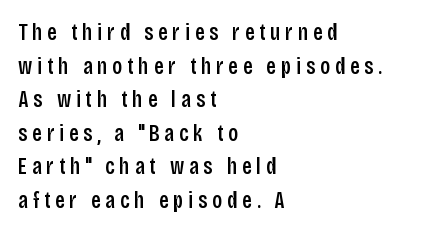
The image shows 23 px text type, upright; set left-aligned, normal line spacing (1.46x), unusually wide letter spacing (+0.21 em), not underlined.
